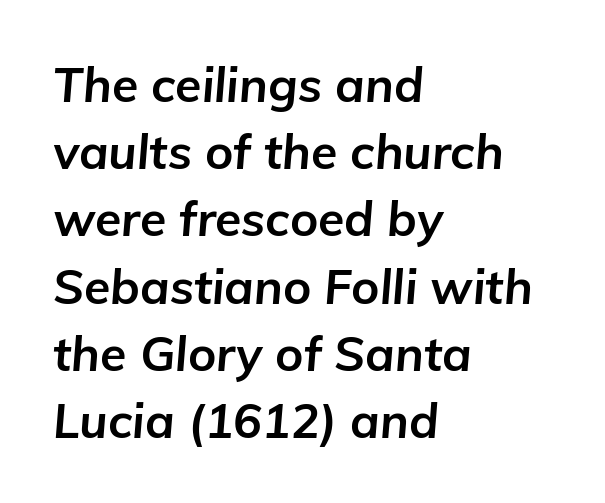
The image shows 48 px bold type, italic (leaning right); set left-aligned, normal line spacing (1.4x), normal letter spacing, not underlined; low stroke contrast and a medium x-height.
